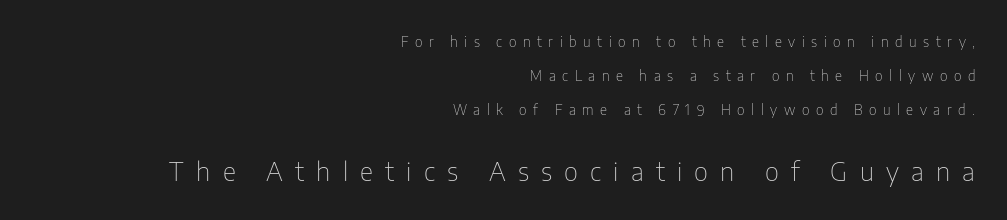
Q: Is the text bold? A: No.
Q: Is the text italic (slanted)? A: No, it is upright.
Q: Is the text underlined? A: No.
Q: How is the paragraph aligned? A: Right-aligned.
Q: Is the spacing between letters normal or unusually wide? A: Unusually wide.
Q: Is the spacing between lines tight, normal or loose? A: Loose.
Q: Which block of text is set in a larger size, the first (top) or the second (bottom)? A: The second (bottom) one.
